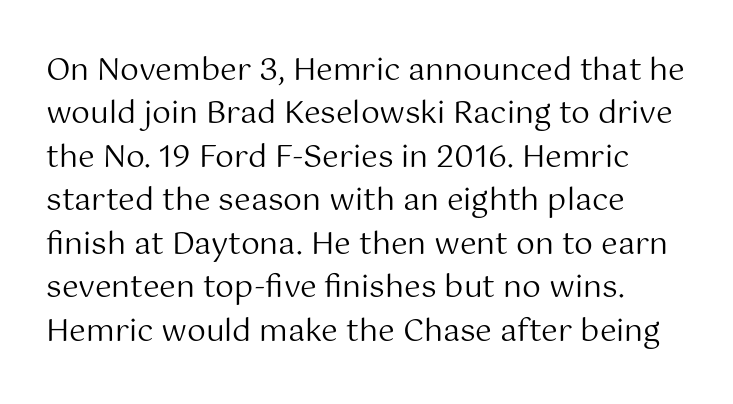
Q: Is the text bold? A: No.
Q: Is the text italic (slanted)? A: No, it is upright.
Q: Is the typeface a serif or a sans-serif typeface? A: Sans-serif.
Q: Is the text underlined? A: No.
Q: Is the spacing between letters normal or unusually wide? A: Normal.
Q: Is the spacing between lines tight, normal or loose? A: Normal.
Q: Width (condensed, normal, or wide)? A: Normal.
Q: Stroke contrast? A: Medium.
Q: x-height? A: Medium.
Q: Monospaced? A: No.
